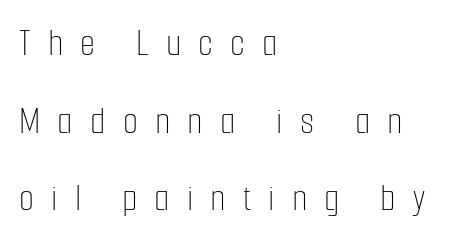
Q: Is the text bold? A: No.
Q: Is the text italic (slanted)? A: No, it is upright.
Q: Is the text underlined? A: No.
Q: How is the paragraph aligned? A: Left-aligned.
Q: Is the spacing between letters normal or unusually wide? A: Unusually wide.
Q: Is the spacing between lines tight, normal or loose? A: Loose.
Q: Width (condensed, normal, or wide)? A: Condensed.
Q: Stroke contrast? A: Low.
Q: x-height? A: Medium.
Q: Monospaced? A: No.
